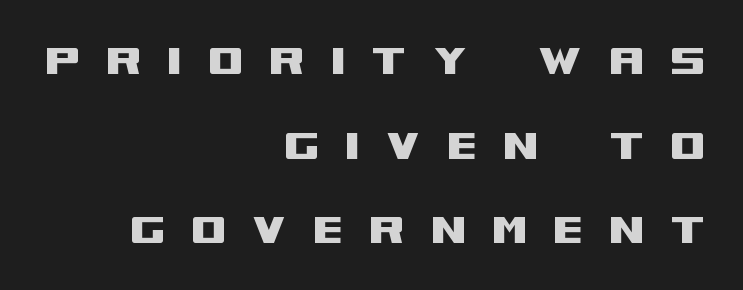
Q: Is the text italic (slanted)? A: No, it is upright.
Q: Is the typeface a serif or a sans-serif typeface? A: Sans-serif.
Q: Is the text underlined? A: No.
Q: How is the paragraph aligned? A: Right-aligned.
Q: Is the spacing between letters normal or unusually wide? A: Unusually wide.
Q: Is the spacing between lines tight, normal or loose? A: Normal.
Q: Width (condensed, normal, or wide)? A: Wide.
Q: Stroke contrast? A: Medium.
Q: x-height? A: Large.
Q: Monospaced? A: No.
